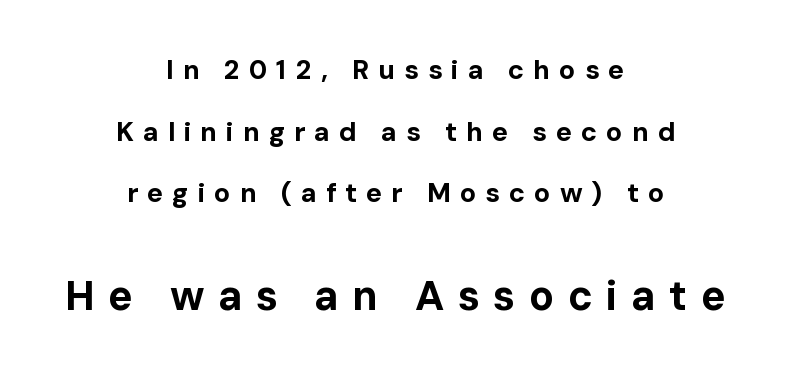
The image shows 41 px bold sans-serif type, upright; set centered, loose line spacing (2.28x), unusually wide letter spacing (+0.33 em), not underlined; the second (bottom) block is 1.52x larger; low stroke contrast and a medium x-height.
